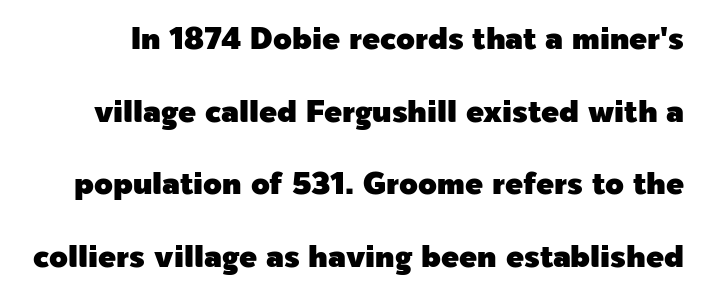
Q: Is the text italic (slanted)? A: No, it is upright.
Q: Is the typeface a serif or a sans-serif typeface? A: Sans-serif.
Q: Is the text underlined? A: No.
Q: Is the spacing between letters normal or unusually wide? A: Normal.
Q: Is the spacing between lines tight, normal or loose? A: Loose.
Q: Width (condensed, normal, or wide)? A: Normal.
Q: x-height? A: Medium.
Q: Monospaced? A: No.
